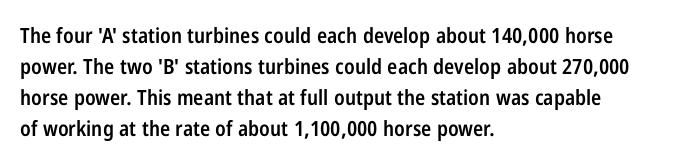
Q: Is the text bold? A: Semi-bold.
Q: Is the text italic (slanted)? A: No, it is upright.
Q: Is the text underlined? A: No.
Q: How is the paragraph aligned? A: Left-aligned.
Q: Is the spacing between letters normal or unusually wide? A: Normal.
Q: Is the spacing between lines tight, normal or loose? A: Normal.
